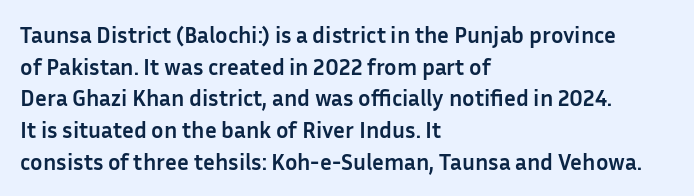
The lines are quadded left. Regular leading. Nothing unusual about the tracking: characters are spaced as the font intends. The font is running at its bold setting. Tall strokes in this sample are plumb rather than angled.
